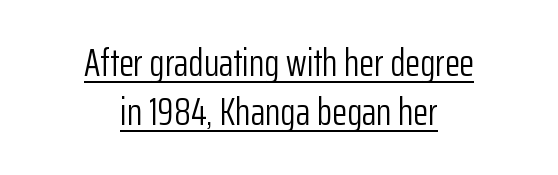
Q: Is the text bold? A: No.
Q: Is the text italic (slanted)? A: No, it is upright.
Q: Is the typeface a serif or a sans-serif typeface? A: Sans-serif.
Q: Is the text underlined? A: Yes.
Q: How is the paragraph aligned? A: Centered.
Q: Is the spacing between letters normal or unusually wide? A: Normal.
Q: Is the spacing between lines tight, normal or loose? A: Normal.
Q: Width (condensed, normal, or wide)? A: Condensed.
Q: Stroke contrast? A: Low.
Q: x-height? A: Medium.
Q: Monospaced? A: No.
